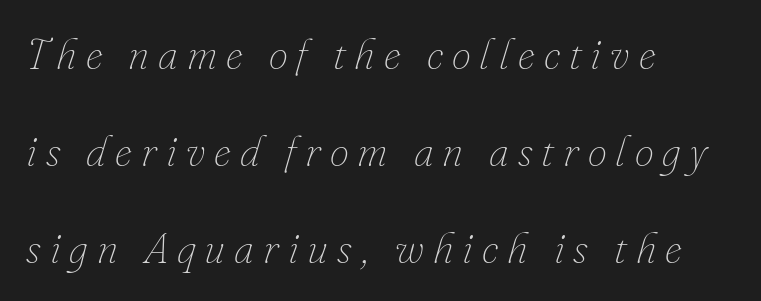
The image shows 43 px thin type, italic (leaning right); set left-aligned, loose line spacing (2.26x), unusually wide letter spacing (+0.21 em), not underlined; low stroke contrast and a small x-height.
